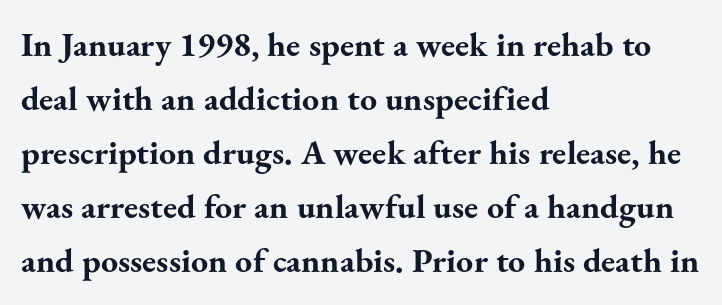
{"serif": "yes", "italic": "no", "bold": "yes", "weight": "bold", "width": "normal", "stroke_contrast": "medium", "x_height": "small", "monospaced": "no", "underline": "no", "align": "left", "line_spacing": "normal", "line_spacing_ratio": 1.59, "letter_spacing": "normal", "letter_spacing_em": 0.0, "glyph_px": 34}
